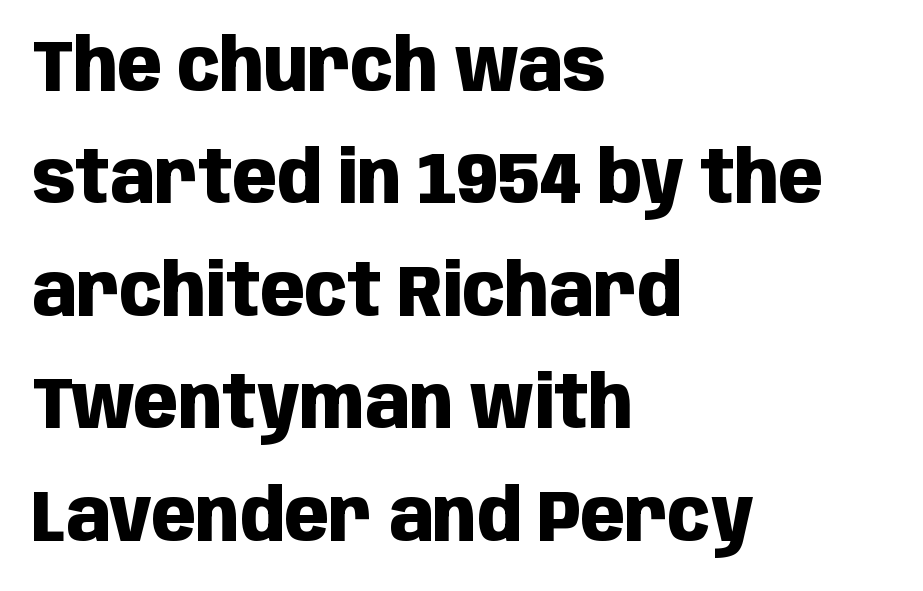
Q: Is the text bold? A: Yes.
Q: Is the text italic (slanted)? A: No, it is upright.
Q: Is the typeface a serif or a sans-serif typeface? A: Sans-serif.
Q: Is the text underlined? A: No.
Q: How is the paragraph aligned? A: Left-aligned.
Q: Is the spacing between letters normal or unusually wide? A: Normal.
Q: Is the spacing between lines tight, normal or loose? A: Normal.
Q: Width (condensed, normal, or wide)? A: Condensed.
Q: Stroke contrast? A: Low.
Q: x-height? A: Large.
Q: Monospaced? A: No.
